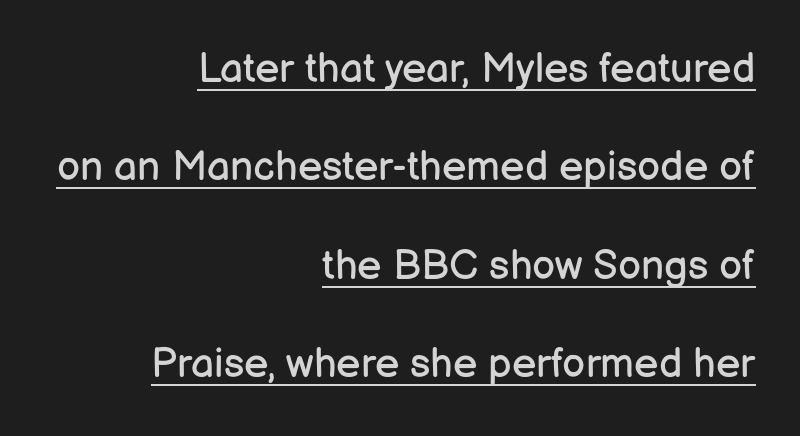
A typesetter would call this proportional, since set widths differ per character. This is the regular roman posture of the typeface. The rendering shows plain stroke endings on the letterforms — a sans-serif design. Tracking value appears to be zero — textbook default spacing. Visually the block forms a straight wall on the right and a jagged coastline on the left. Is there an underline? Yes — a line sits under the letters.
